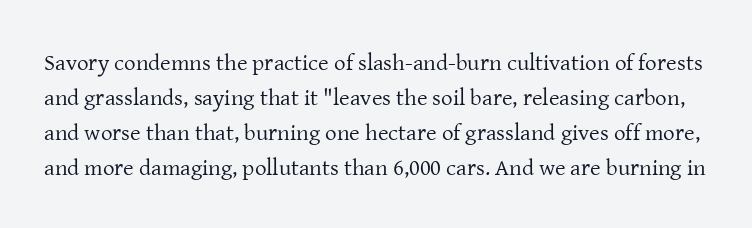
The rendering keeps characters at their native spacing. A roman cut, with each character standing at attention. Weight class: somewhere from thin through regular. The space beneath each line is pristine and unruled. Vertical spacing — default.
